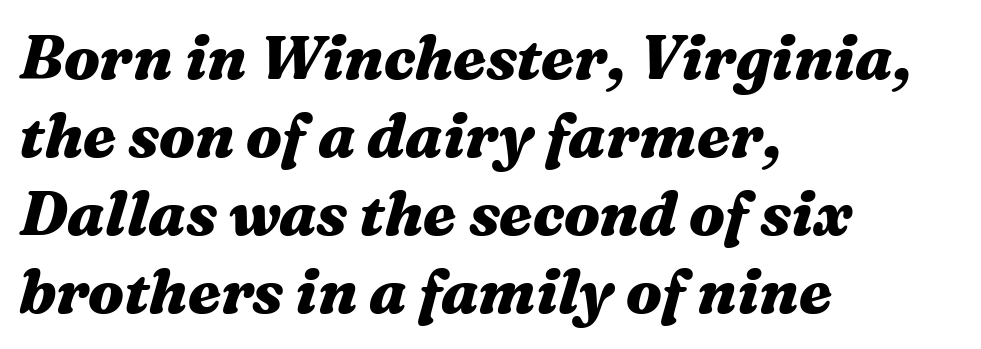
{"italic": "yes", "lean": "right", "slant_degrees": 16, "bold": "yes", "weight": "heavy", "width": "wide", "stroke_contrast": "medium", "x_height": "medium", "monospaced": "no", "underline": "no", "align": "left", "line_spacing": "normal", "line_spacing_ratio": 1.28, "letter_spacing": "normal", "letter_spacing_em": 0.0, "glyph_px": 61}
